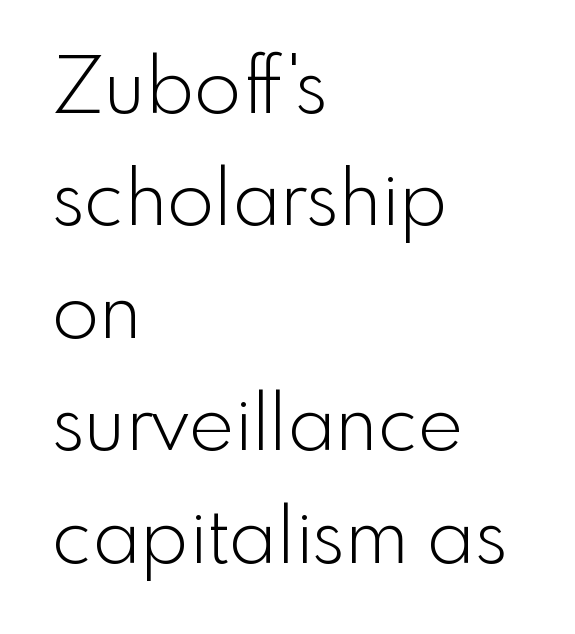
Observe the absence of serifs on each vertical stroke in this sample. Here the designer chose a conventional face with non-uniform glyph widths. Unbolded letterforms with no extra heft. There is no visible air inserted between adjacent glyphs. Whoever set this chose a conventional vertical rhythm.
